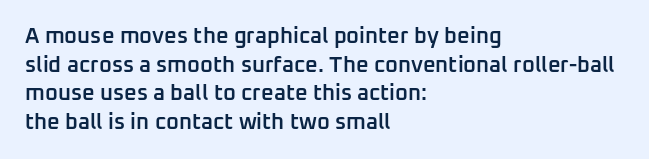
Between one letter and the next there's only the usual sliver of space. Firm but not heavy-handed strokes: this text is semibold. No italicization has been applied; the sample stays upright. Each line starts at the same left margin while the right side varies. Notice how descenders clear the ascenders below comfortably — that's standard leading.
